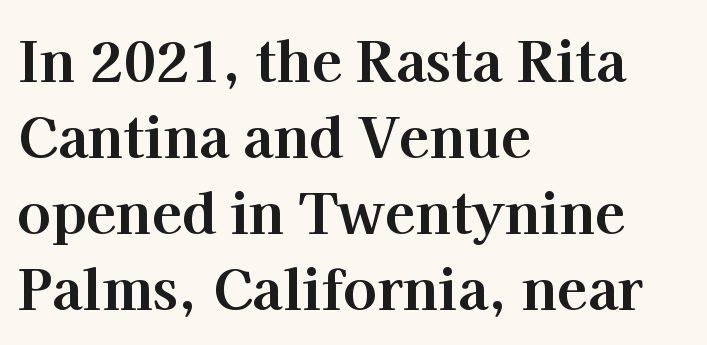
A student would call this left alignment; a typographer would say flush left, rag right. The glyphs are unaccompanied by any horizontal stroke below them. Observe the ordinary spacing: letters are neighbours, not strangers. Notice how descenders clear the ascenders below comfortably — that's standard leading. The glyphs have the mass of a bold cut. Character widths vary here, with narrow letters taking less room than wide ones.
